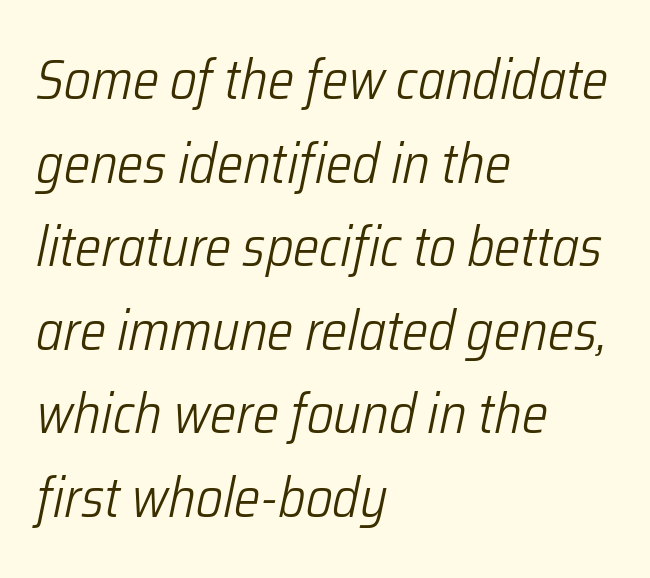
Nothing heavy about these letters — not bold at all. One glance says typical: line gaps are just what's usual. These lines keep a tight, regular rhythm from letter to letter. Style check: oblique.
